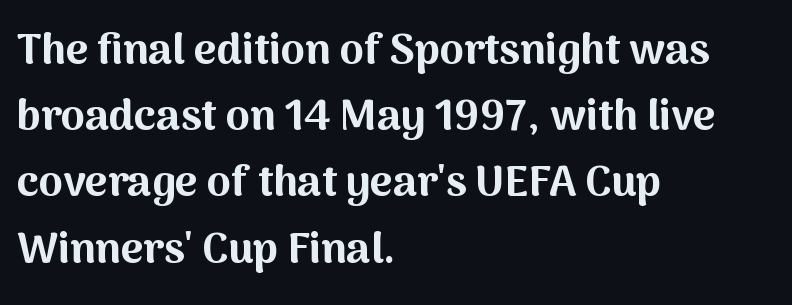
Q: Is the text bold? A: Yes.
Q: Is the text italic (slanted)? A: No, it is upright.
Q: Is the typeface a serif or a sans-serif typeface? A: Sans-serif.
Q: Is the text underlined? A: No.
Q: How is the paragraph aligned? A: Left-aligned.
Q: Is the spacing between letters normal or unusually wide? A: Normal.
Q: Is the spacing between lines tight, normal or loose? A: Normal.
Q: Width (condensed, normal, or wide)? A: Normal.
Q: Stroke contrast? A: Medium.
Q: x-height? A: Medium.
Q: Monospaced? A: No.
